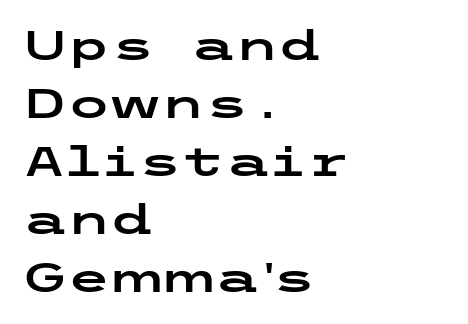
Evenly set lines give the paragraph a standard silhouette. The face used here is rendered with its standard letterfit. Teacher's note: observe the even left margin — that is flush-left alignment. The specimen reads as upright at a glance. Clear beneath every line of the passage. Serif or sans? Sans — the stroke terminals are bare.
